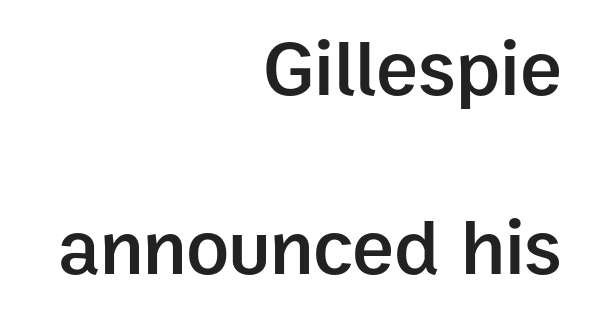
The image shows 79 px semibold sans-serif type, upright; set right-aligned, loose line spacing (2.26x), normal letter spacing, not underlined; low stroke contrast and a medium x-height.
